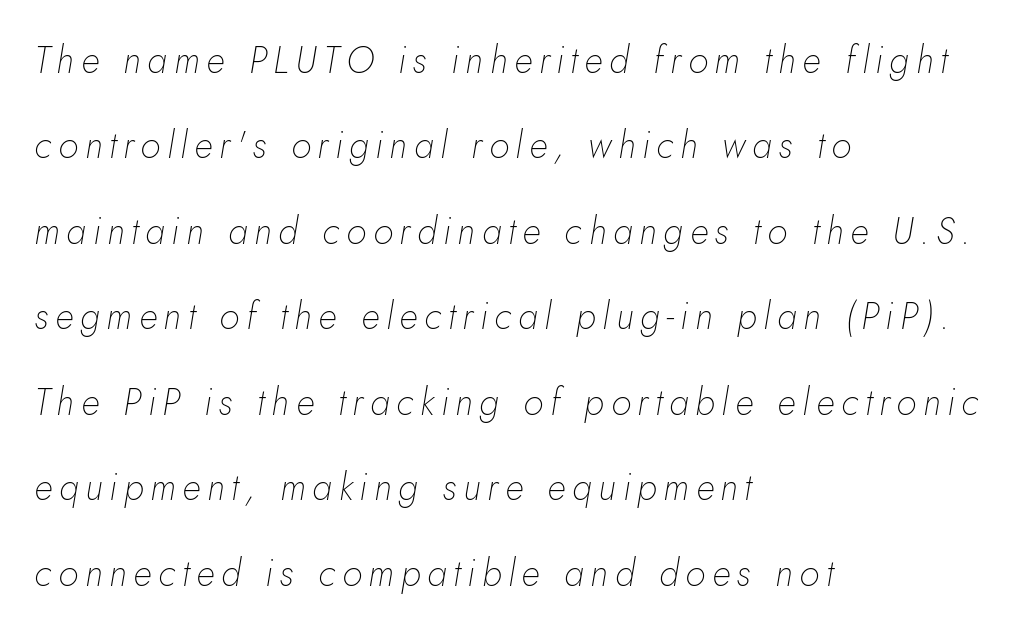
The image shows 37 px thin type, italic (leaning right); set left-aligned, loose line spacing (2.31x), not underlined; low stroke contrast and a small x-height.
